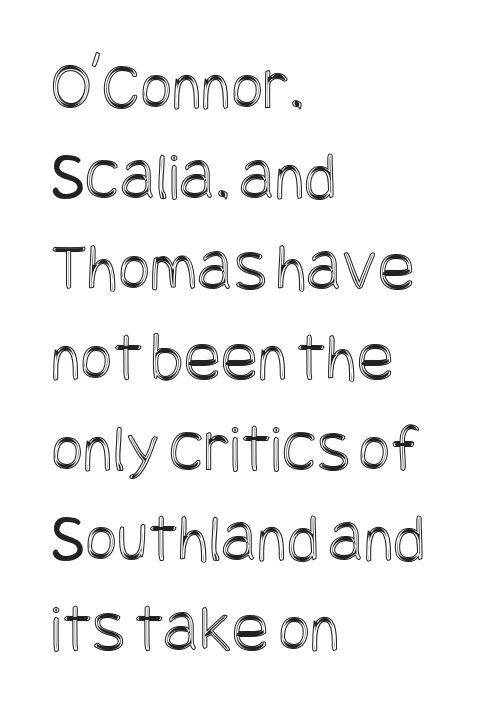
{"italic": "no", "width": "condensed", "x_height": "large", "underline": "no", "align": "left", "line_spacing": "normal", "line_spacing_ratio": 1.31, "letter_spacing": "normal", "letter_spacing_em": 0.0, "glyph_px": 69}
